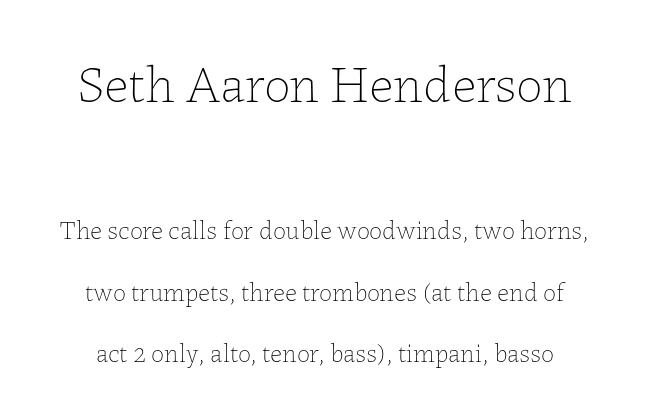
Q: Is the text bold? A: No.
Q: Is the text italic (slanted)? A: No, it is upright.
Q: Is the text underlined? A: No.
Q: How is the paragraph aligned? A: Centered.
Q: Is the spacing between letters normal or unusually wide? A: Normal.
Q: Is the spacing between lines tight, normal or loose? A: Loose.
Q: Which block of text is set in a larger size, the first (top) or the second (bottom)? A: The first (top) one.
Q: Width (condensed, normal, or wide)? A: Normal.
Q: Stroke contrast? A: Low.
Q: x-height? A: Medium.
Q: Monospaced? A: No.
